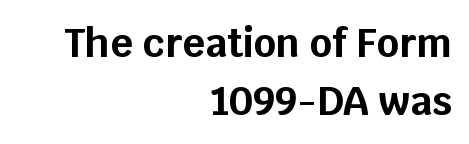
{"serif": "no", "italic": "no", "bold": "yes", "weight": "bold", "width": "normal", "stroke_contrast": "low", "x_height": "large", "monospaced": "no", "underline": "no", "align": "right", "line_spacing": "normal", "line_spacing_ratio": 1.48, "letter_spacing": "normal", "letter_spacing_em": 0.0, "glyph_px": 39}
